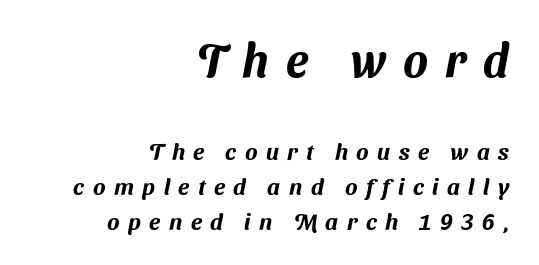
Q: Is the typeface a serif or a sans-serif typeface? A: Sans-serif.
Q: Is the text underlined? A: No.
Q: How is the paragraph aligned? A: Right-aligned.
Q: Is the spacing between letters normal or unusually wide? A: Unusually wide.
Q: Is the spacing between lines tight, normal or loose? A: Normal.
Q: Which block of text is set in a larger size, the first (top) or the second (bottom)? A: The first (top) one.
Q: Width (condensed, normal, or wide)? A: Normal.
Q: Stroke contrast? A: Medium.
Q: x-height? A: Medium.
Q: Monospaced? A: No.
